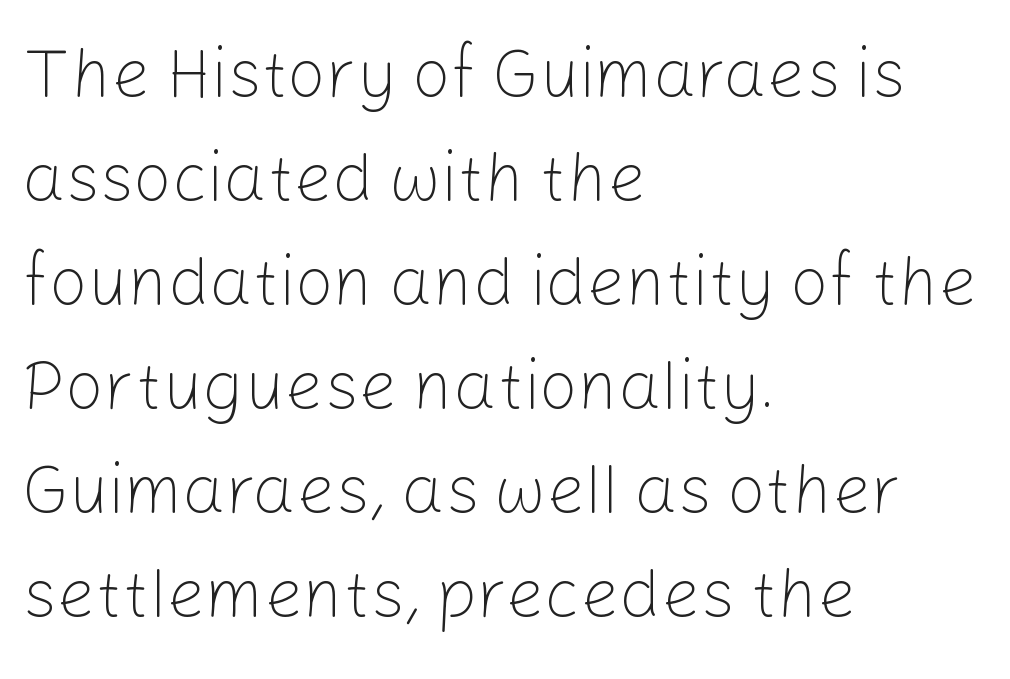
The letters sit at their default tracking, neither squeezed nor spread. A sans-serif font was chosen for this passage. Caption: face not bold, strokes unweighted. The face used here is proportionally spaced, like ordinary book or web type.
